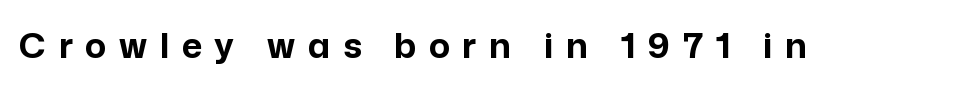
The image shows 35 px bold sans-serif type, upright; set unusually wide letter spacing (+0.36 em), not underlined; low stroke contrast and a medium x-height.
